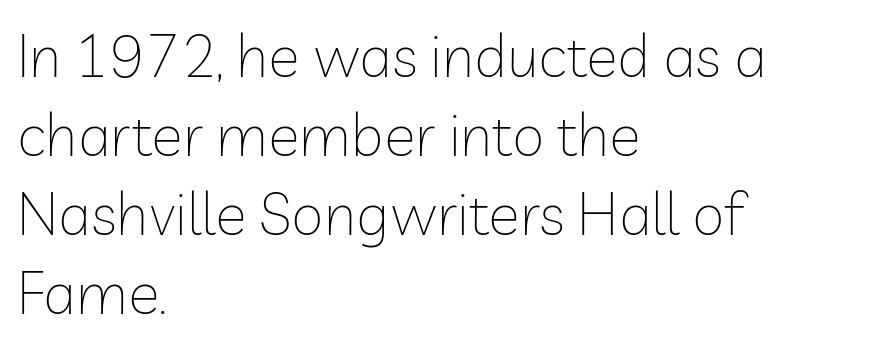
Stroke terminals: plain, sans-serif. Each stroke keeps to a modest, everyday thickness or less. Leading matches the norm, producing a regular column. No italicization has been applied; the sample stays upright. Rule under the text: the space is simply empty. The passage shown is typed in a proportional face where columns would drift.
